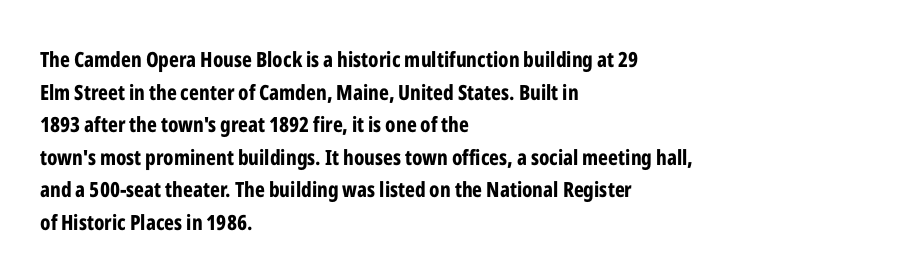
The rendering anchors every line to the left-hand side. In terms of posture, this sample is upright. This sample uses plain, unmodified letter spacing. The gap between lines stays unmarked.
